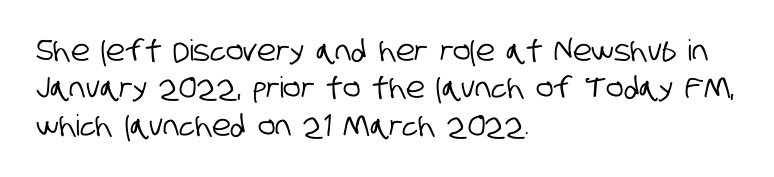
The image shows 29 px condensed sans-serif type; set left-aligned, normal line spacing (1.29x), normal letter spacing, not underlined; low stroke contrast and a large x-height.
